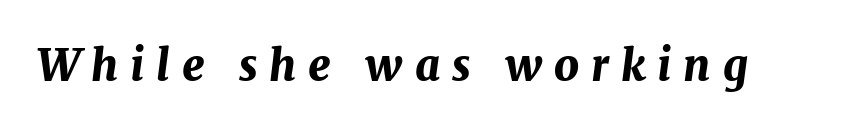
{"italic": "yes", "lean": "right", "slant_degrees": 7, "bold": "yes", "weight": "bold", "width": "normal", "stroke_contrast": "medium", "x_height": "medium", "monospaced": "no", "underline": "no", "letter_spacing": "wide", "letter_spacing_em": 0.28, "glyph_px": 43}
